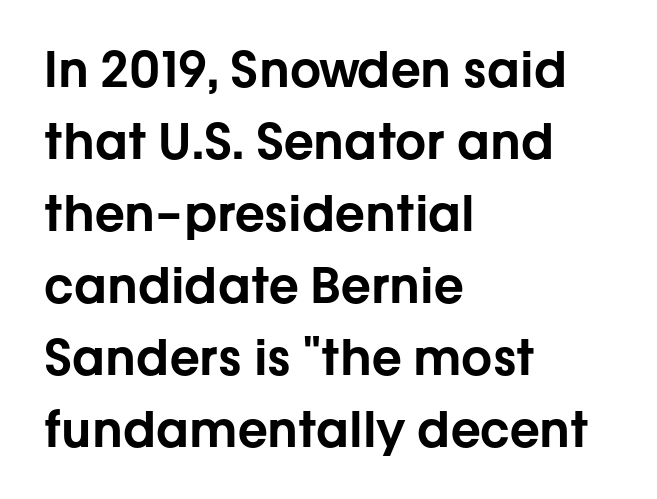
{"serif": "no", "italic": "no", "width": "normal", "stroke_contrast": "low", "x_height": "medium", "monospaced": "no", "underline": "no", "align": "left", "line_spacing": "normal", "line_spacing_ratio": 1.47, "letter_spacing": "normal", "letter_spacing_em": 0.0, "glyph_px": 49}
